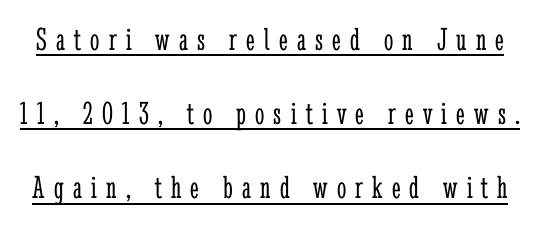
{"serif": "yes", "italic": "no", "bold": "no", "weight": "light", "width": "condensed", "stroke_contrast": "low", "x_height": "medium", "monospaced": "no", "underline": "yes", "line_spacing": "loose", "line_spacing_ratio": 2.25, "letter_spacing": "wide", "letter_spacing_em": 0.28, "glyph_px": 33}
